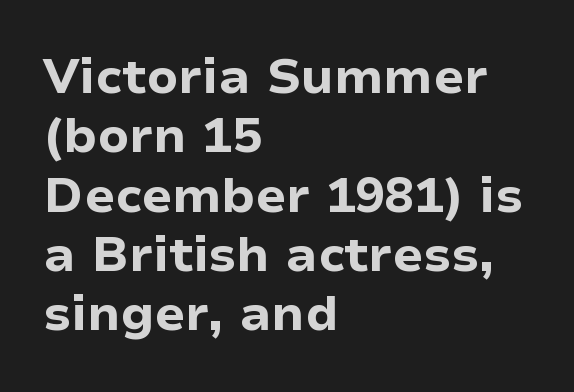
{"serif": "no", "italic": "no", "bold": "yes", "weight": "bold", "width": "normal", "stroke_contrast": "low", "x_height": "medium", "monospaced": "no", "underline": "no", "align": "left", "line_spacing_ratio": 1.21, "letter_spacing": "normal", "letter_spacing_em": 0.0, "glyph_px": 49}
